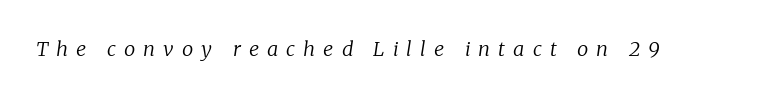
Think standard paragraph weight, or any step lighter than that. Observe the wide spacing: letters keep a clear distance from each other. A typesetter would mark this as italic. The passage shown is not underscored anywhere.
